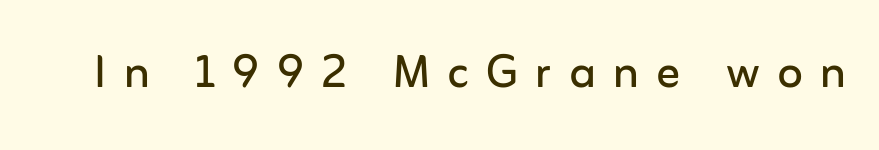
Q: Is the text bold? A: No.
Q: Is the text italic (slanted)? A: No, it is upright.
Q: Is the typeface a serif or a sans-serif typeface? A: Sans-serif.
Q: Is the text underlined? A: No.
Q: Is the spacing between letters normal or unusually wide? A: Unusually wide.
Q: Width (condensed, normal, or wide)? A: Normal.
Q: Stroke contrast? A: Low.
Q: x-height? A: Medium.
Q: Monospaced? A: No.
